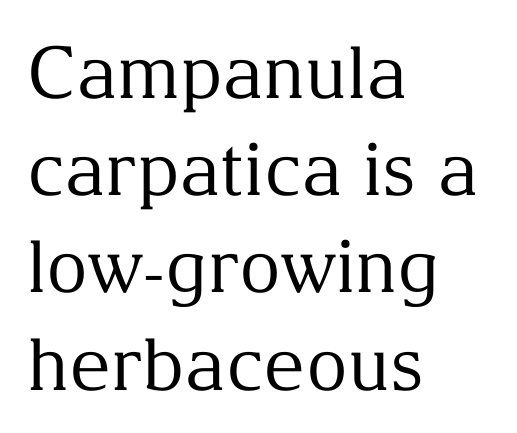
{"serif": "yes", "italic": "no", "bold": "no", "weight": "regular", "width": "normal", "stroke_contrast": "medium", "x_height": "medium", "monospaced": "no", "underline": "no", "align": "left", "line_spacing": "normal", "line_spacing_ratio": 1.35, "letter_spacing": "normal", "letter_spacing_em": 0.0, "glyph_px": 72}
